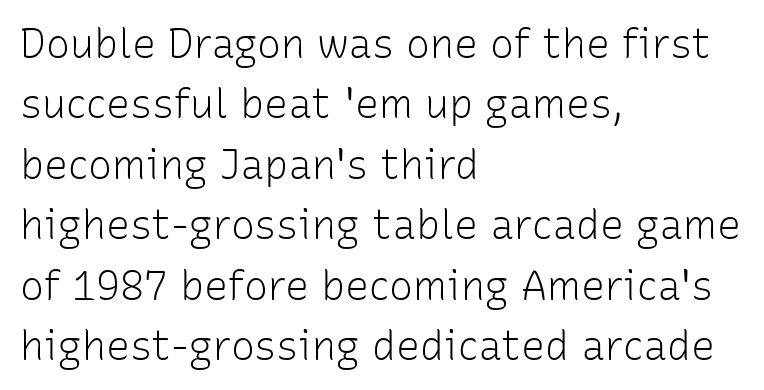
Q: Is the text bold? A: No.
Q: Is the text italic (slanted)? A: No, it is upright.
Q: Is the typeface a serif or a sans-serif typeface? A: Sans-serif.
Q: Is the text underlined? A: No.
Q: How is the paragraph aligned? A: Left-aligned.
Q: Is the spacing between letters normal or unusually wide? A: Normal.
Q: Is the spacing between lines tight, normal or loose? A: Normal.
Q: Width (condensed, normal, or wide)? A: Normal.
Q: Stroke contrast? A: Low.
Q: x-height? A: Medium.
Q: Monospaced? A: No.
